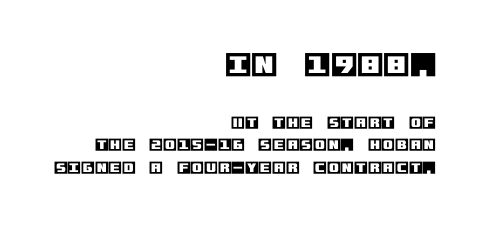
Observe the ordinary spacing: letters are neighbours, not strangers. Reading down the column, the eye jumps a familiar distance to each next line. Check under the words: just untouched page. Of the two passages, the one on top uses the larger point size. Each line ends at the same right margin while the left side varies.
